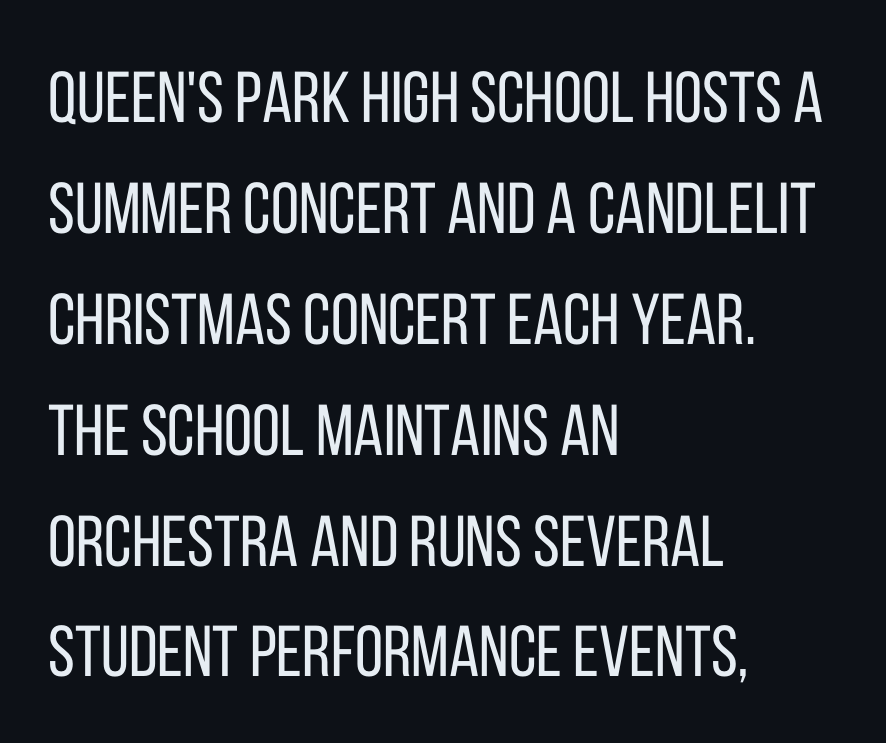
{"serif": "no", "italic": "no", "bold": "no", "weight": "regular", "width": "condensed", "stroke_contrast": "low", "x_height": "large", "monospaced": "no", "underline": "no", "align": "left", "line_spacing": "normal", "line_spacing_ratio": 1.54, "letter_spacing": "normal", "letter_spacing_em": 0.0, "glyph_px": 72}
